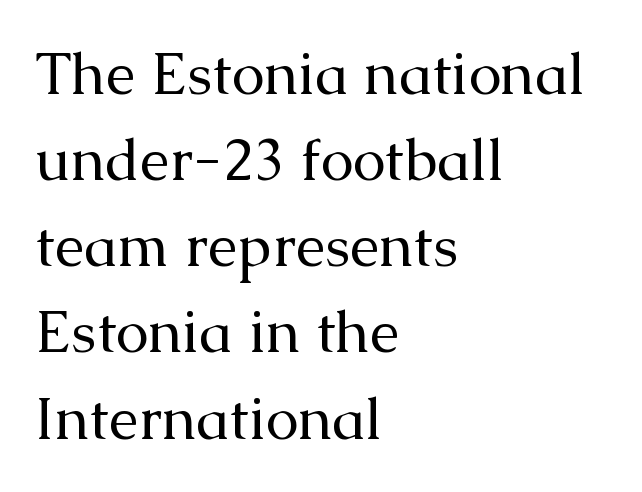
The image shows 59 px regular-weight serif type, upright; set left-aligned, normal line spacing (1.46x), normal letter spacing, not underlined; medium stroke contrast and a medium x-height.
